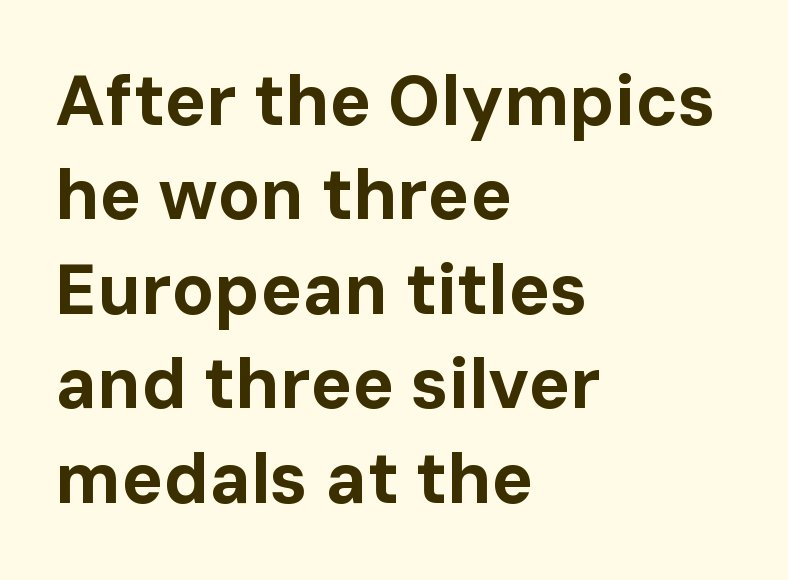
Q: Is the text bold? A: Yes.
Q: Is the text italic (slanted)? A: No, it is upright.
Q: Is the typeface a serif or a sans-serif typeface? A: Sans-serif.
Q: Is the text underlined? A: No.
Q: How is the paragraph aligned? A: Left-aligned.
Q: Is the spacing between letters normal or unusually wide? A: Normal.
Q: Is the spacing between lines tight, normal or loose? A: Normal.
Q: Width (condensed, normal, or wide)? A: Normal.
Q: Stroke contrast? A: Low.
Q: x-height? A: Medium.
Q: Monospaced? A: No.
